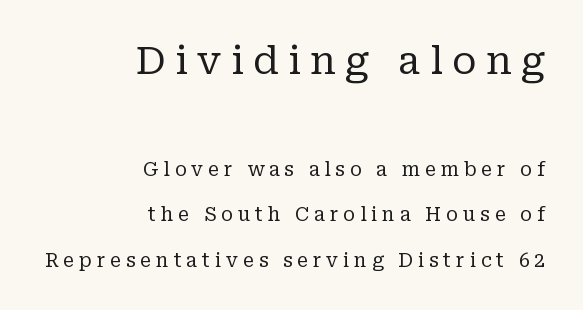
The image shows 38 px regular-weight serif type, upright; set right-aligned, loose line spacing (2.37x), unusually wide letter spacing (+0.25 em), not underlined; the first (top) block is 2.0x larger; low stroke contrast and a medium x-height.
